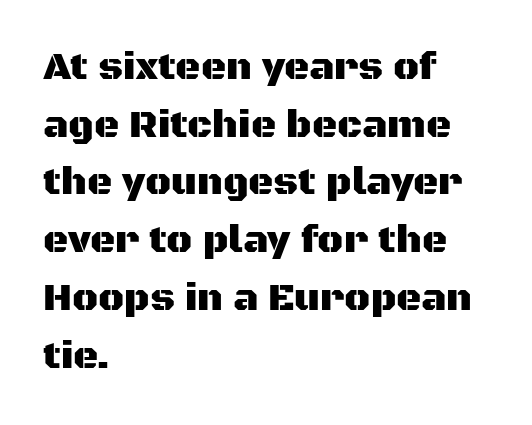
Q: Is the text italic (slanted)? A: No, it is upright.
Q: Is the typeface a serif or a sans-serif typeface? A: Sans-serif.
Q: Is the text underlined? A: No.
Q: How is the paragraph aligned? A: Left-aligned.
Q: Is the spacing between letters normal or unusually wide? A: Normal.
Q: Is the spacing between lines tight, normal or loose? A: Normal.
Q: Width (condensed, normal, or wide)? A: Normal.
Q: Stroke contrast? A: Medium.
Q: x-height? A: Large.
Q: Monospaced? A: No.
